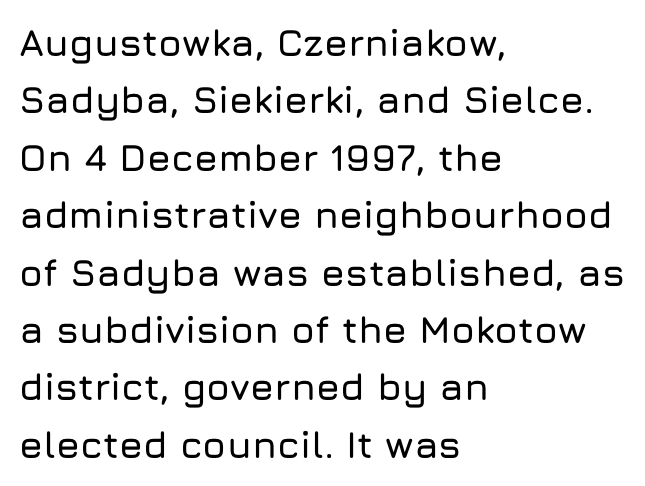
The image shows 38 px sans-serif type, upright; set left-aligned, normal line spacing (1.51x), normal letter spacing, not underlined; low stroke contrast and a medium x-height.
